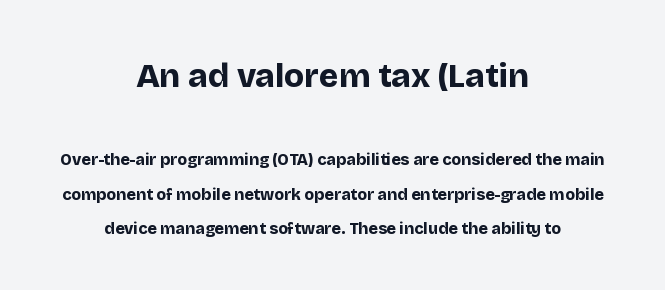
The image shows 33 px bold sans-serif type, upright; set centered, loose line spacing (2.17x), normal letter spacing, not underlined; the first (top) block is 2.06x larger; low stroke contrast and a large x-height.
